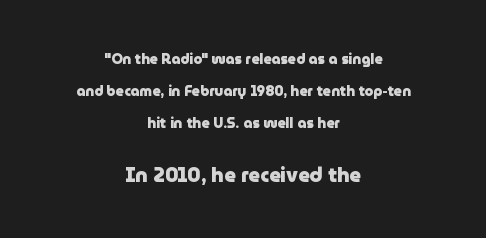
Notice the wide empty band between every row — that's loose leading. The rendering positions every line midway between the sides. Designer's note — italics off, roman on. Descenders hang freely into open space. Each word holds together tightly as a unit, with standard inter-letter gaps. Typesetter's note: full bold, strokes at maximum text heaviness.
